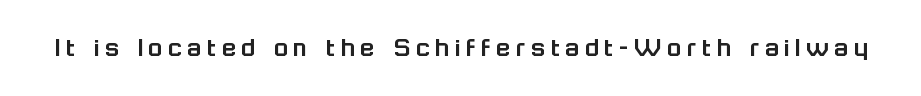
Is this a fixed-width face? No — the glyphs have proportional, varying widths. A bare baseline throughout the passage. This sample uses an upright cut, with every glyph sitting square on the baseline. Classification — sans serif.
